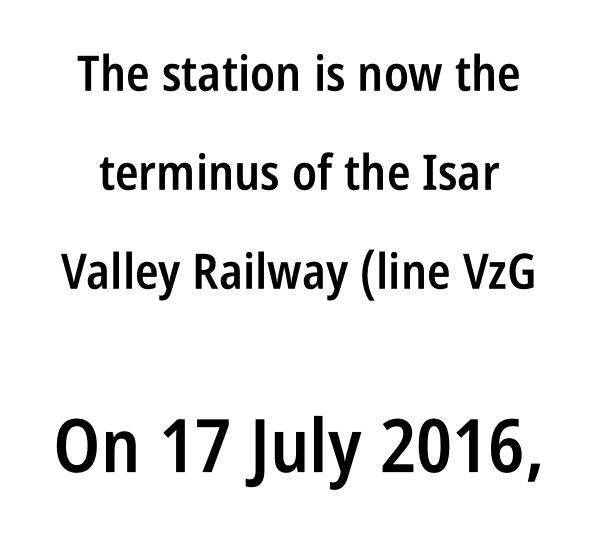
Q: Is the text bold? A: Semi-bold.
Q: Is the text italic (slanted)? A: No, it is upright.
Q: Is the typeface a serif or a sans-serif typeface? A: Sans-serif.
Q: Is the text underlined? A: No.
Q: Is the spacing between letters normal or unusually wide? A: Normal.
Q: Is the spacing between lines tight, normal or loose? A: Loose.
Q: Which block of text is set in a larger size, the first (top) or the second (bottom)? A: The second (bottom) one.
Q: Width (condensed, normal, or wide)? A: Condensed.
Q: Stroke contrast? A: Low.
Q: x-height? A: Large.
Q: Monospaced? A: No.
